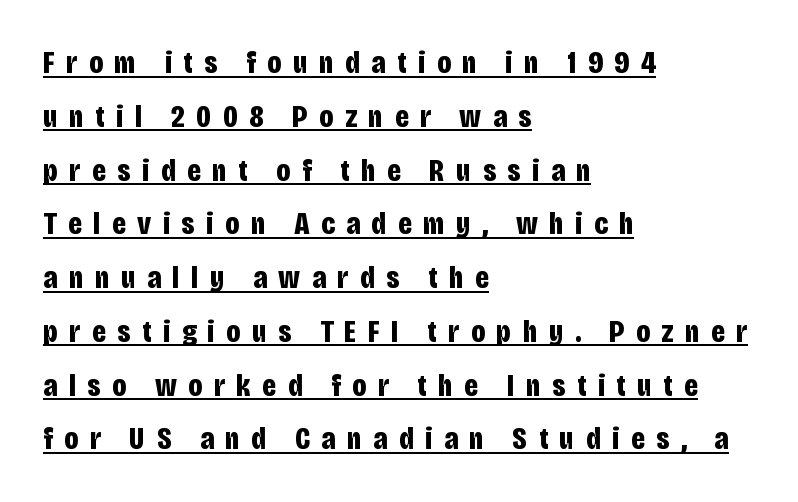
The image shows 32 px bold, condensed sans-serif type, upright; set left-aligned, normal line spacing (1.68x), unusually wide letter spacing (+0.36 em), underlined; low stroke contrast and a large x-height.
